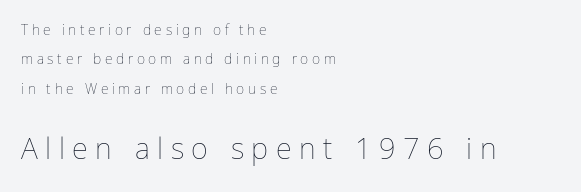
The image shows 29 px thin type, upright; set left-aligned, loose line spacing (2.09x), unusually wide letter spacing (+0.26 em), not underlined; the second (bottom) block is 2.07x larger; low stroke contrast and a medium x-height.
